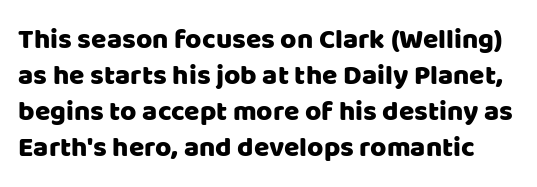
{"serif": "no", "italic": "no", "width": "normal", "stroke_contrast": "low", "x_height": "large", "monospaced": "no", "underline": "no", "line_spacing": "normal", "line_spacing_ratio": 1.28, "letter_spacing": "normal", "letter_spacing_em": 0.0, "glyph_px": 28}
